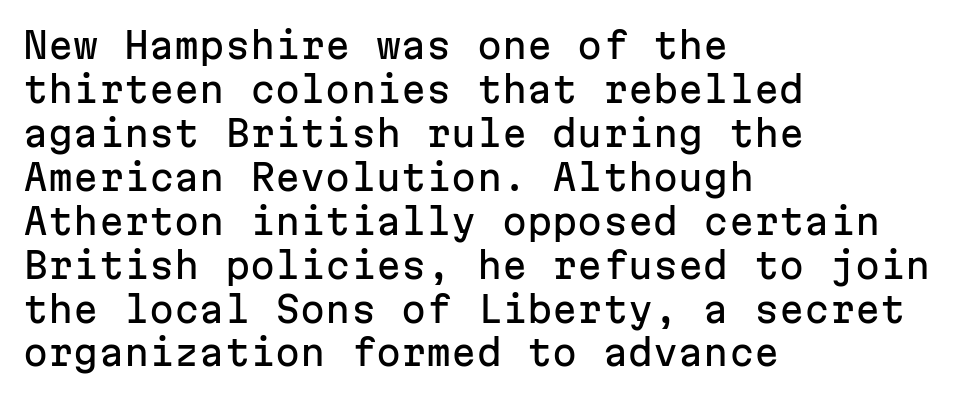
Q: Is the text italic (slanted)? A: No, it is upright.
Q: Is the typeface a serif or a sans-serif typeface? A: Sans-serif.
Q: Is the text underlined? A: No.
Q: How is the paragraph aligned? A: Left-aligned.
Q: Is the spacing between letters normal or unusually wide? A: Normal.
Q: Width (condensed, normal, or wide)? A: Normal.
Q: Stroke contrast? A: Low.
Q: x-height? A: Medium.
Q: Monospaced? A: Yes.
